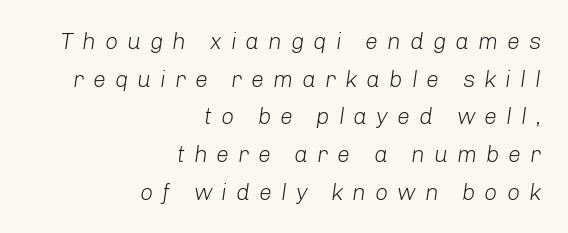
The image shows 23 px text type, italic (leaning right); set right-aligned, normal line spacing (1.64x), unusually wide letter spacing (+0.39 em), not underlined.
